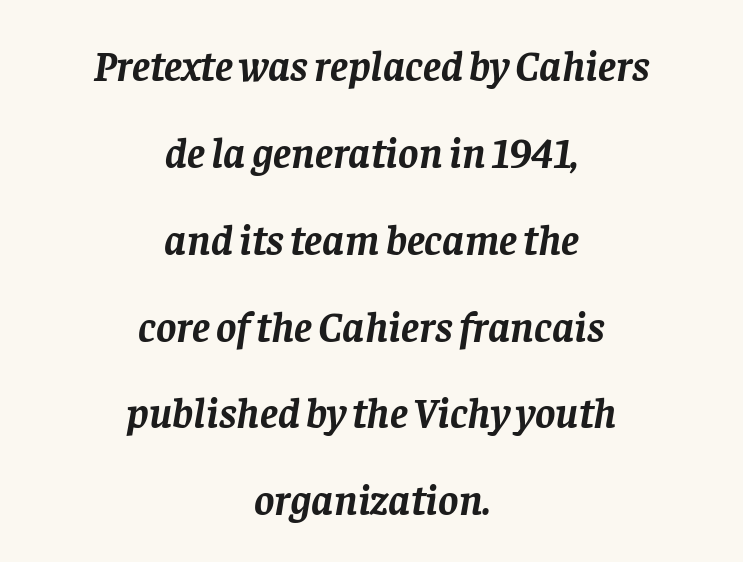
Q: Is the text bold? A: Yes.
Q: Is the text italic (slanted)? A: Yes, it leans right by about 8 degrees.
Q: Is the typeface a serif or a sans-serif typeface? A: Serif.
Q: Is the text underlined? A: No.
Q: How is the paragraph aligned? A: Centered.
Q: Is the spacing between letters normal or unusually wide? A: Normal.
Q: Is the spacing between lines tight, normal or loose? A: Loose.
Q: Width (condensed, normal, or wide)? A: Normal.
Q: Stroke contrast? A: Low.
Q: x-height? A: Large.
Q: Monospaced? A: No.
